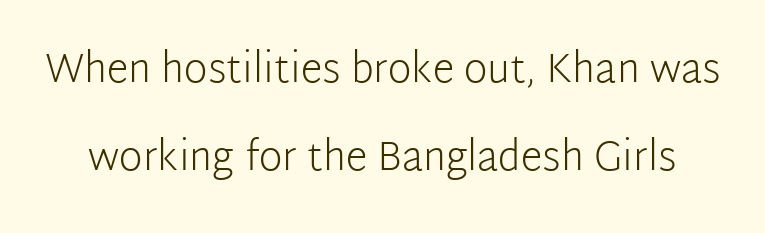
The image shows 40 px light sans-serif type, upright; set loose line spacing (2.2x), normal letter spacing, not underlined; low stroke contrast and a medium x-height.
